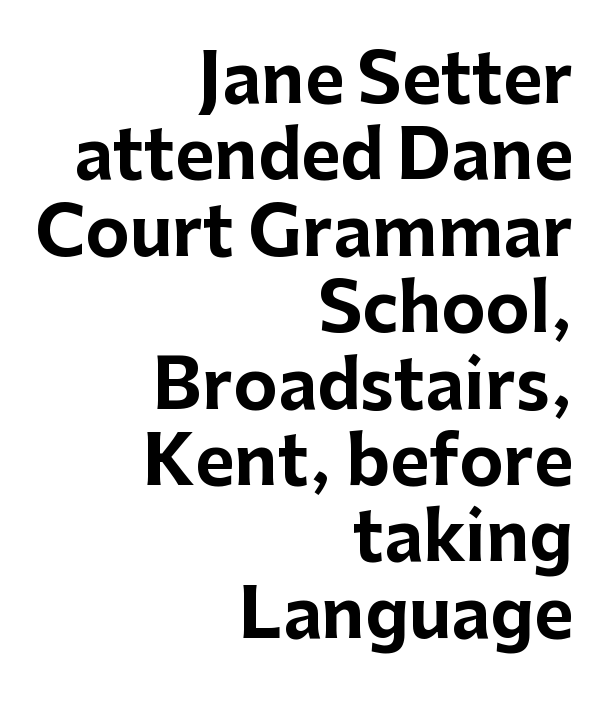
Q: Is the text bold? A: Yes.
Q: Is the text italic (slanted)? A: No, it is upright.
Q: Is the typeface a serif or a sans-serif typeface? A: Sans-serif.
Q: Is the text underlined? A: No.
Q: How is the paragraph aligned? A: Right-aligned.
Q: Is the spacing between letters normal or unusually wide? A: Normal.
Q: Is the spacing between lines tight, normal or loose? A: Tight.
Q: Width (condensed, normal, or wide)? A: Normal.
Q: Stroke contrast? A: Low.
Q: x-height? A: Medium.
Q: Monospaced? A: No.
